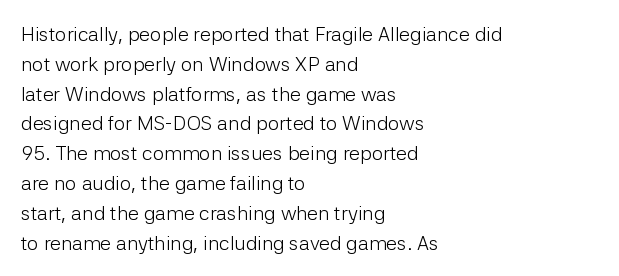
Q: Is the text bold? A: No.
Q: Is the text italic (slanted)? A: No, it is upright.
Q: Is the text underlined? A: No.
Q: How is the paragraph aligned? A: Left-aligned.
Q: Is the spacing between letters normal or unusually wide? A: Normal.
Q: Is the spacing between lines tight, normal or loose? A: Normal.
